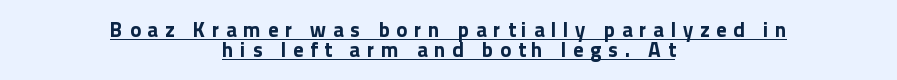
Tightly led — the rows are bunched. This sample is center-justified, so both line endings float freely. The tracking reads as deliberately expanded to a designer's eye. The string is rendered with underlining switched on. Italic? Not at all — the glyphs are vertical. Typesetter's note: full bold, strokes at maximum text heaviness.
